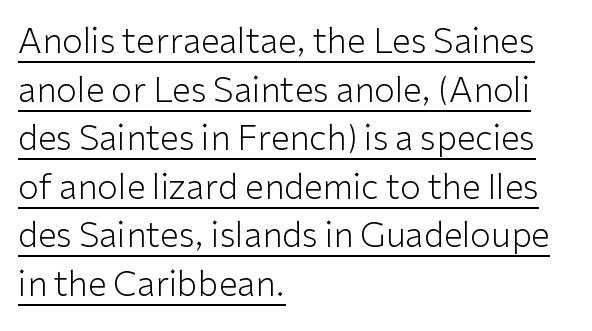
The image shows 34 px light sans-serif type, upright; set left-aligned, normal line spacing (1.43x), normal letter spacing, underlined; low stroke contrast and a medium x-height.
